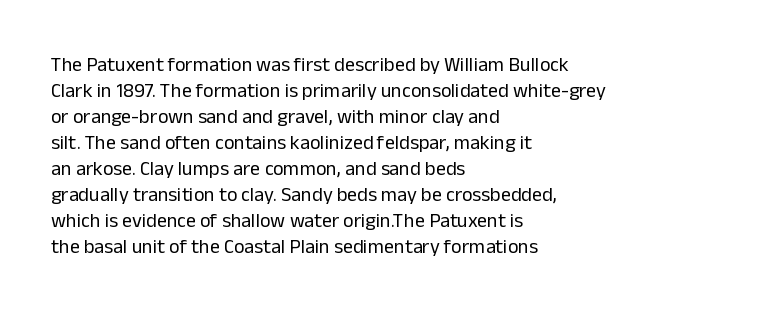
The image shows 20 px text type, upright; set left-aligned, normal line spacing (1.3x), normal letter spacing, not underlined.
